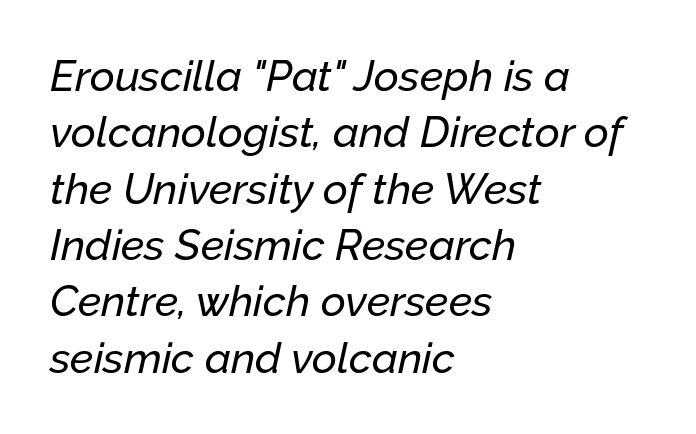
The letters advance in unequal steps, a hallmark of proportional type. The face used here has a pronounced slope to its letters. A typesetter would call this leading conventional body-copy spacing. Compared with a centered layout, this one pins lines to the left instead. Compared with typical body copy, the letter spacing here is the same.
